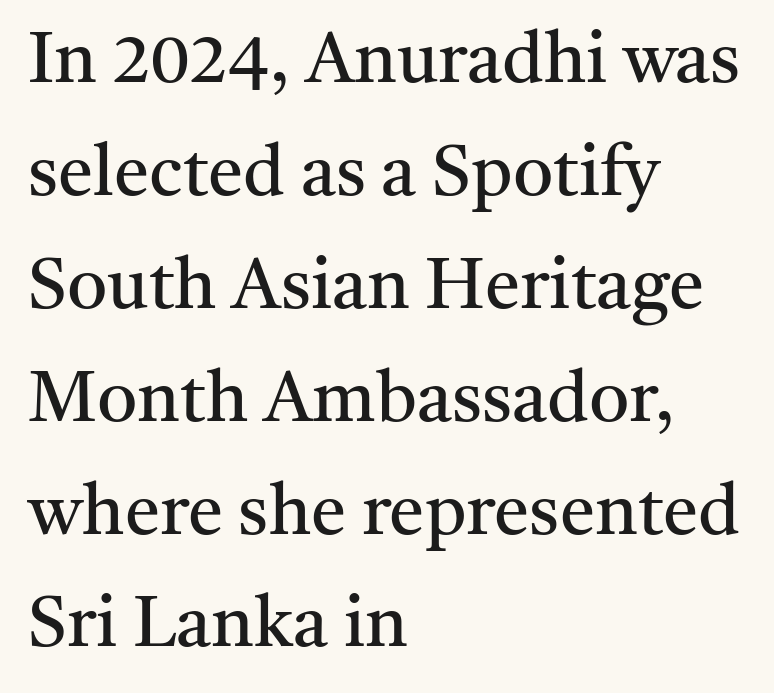
The image shows 71 px regular-weight serif type, upright; set left-aligned, normal line spacing (1.59x), normal letter spacing, not underlined; medium stroke contrast and a medium x-height.
